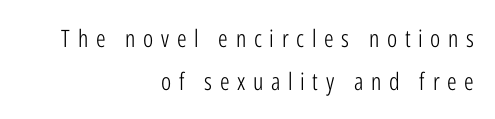
If you drew a ruler down the right edge, every line would touch it. Summary of weight: not heavy and not bold. Posture: vertical. The rendering inserts visible extra space after every character. Nobody drew a line under any word here.
